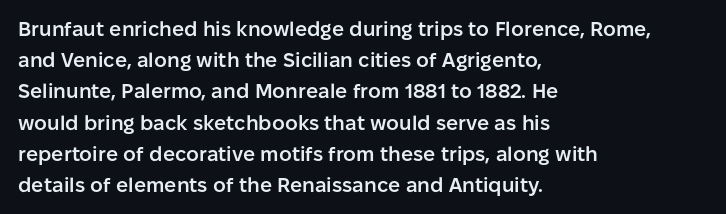
The image shows 20 px text type, upright; set left-aligned, normal line spacing (1.56x), normal letter spacing, not underlined.
